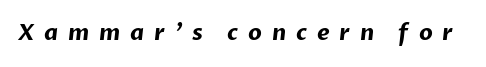
Q: Is the text bold? A: Yes.
Q: Is the text underlined? A: No.
Q: Is the spacing between letters normal or unusually wide? A: Unusually wide.
